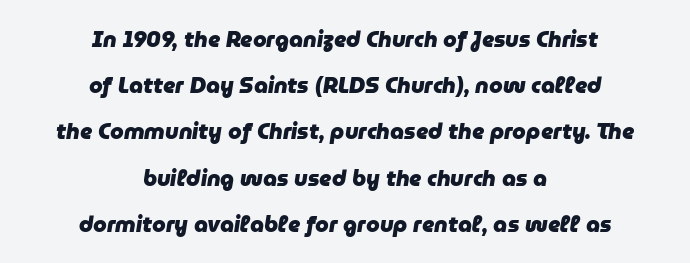
Descenders hang freely into open space. Quick note: interline space is abundant. The strokes are fattened all the way to bold. A typesetter would mark this as italic.
